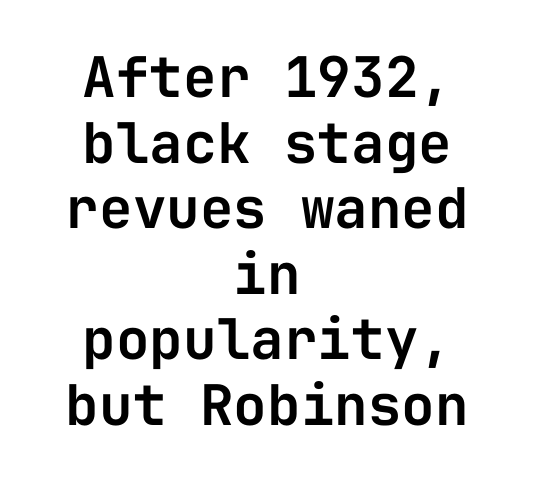
Q: Is the text italic (slanted)? A: No, it is upright.
Q: Is the typeface a serif or a sans-serif typeface? A: Sans-serif.
Q: Is the text underlined? A: No.
Q: How is the paragraph aligned? A: Centered.
Q: Is the spacing between letters normal or unusually wide? A: Normal.
Q: Width (condensed, normal, or wide)? A: Normal.
Q: Stroke contrast? A: Low.
Q: x-height? A: Medium.
Q: Monospaced? A: Yes.
